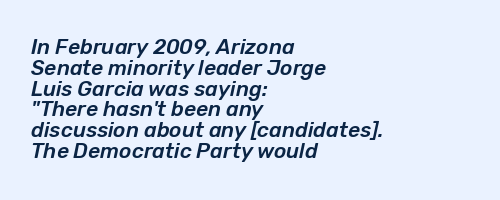
The lines in this sample share a left origin and differ only in where they stop. The passage shown stacks its lines with hardly any gap. How are the letters spaced? Ordinarily, with no added tracking. Observe the lean: these are italic letterforms. Underlining? Definitely not there.
